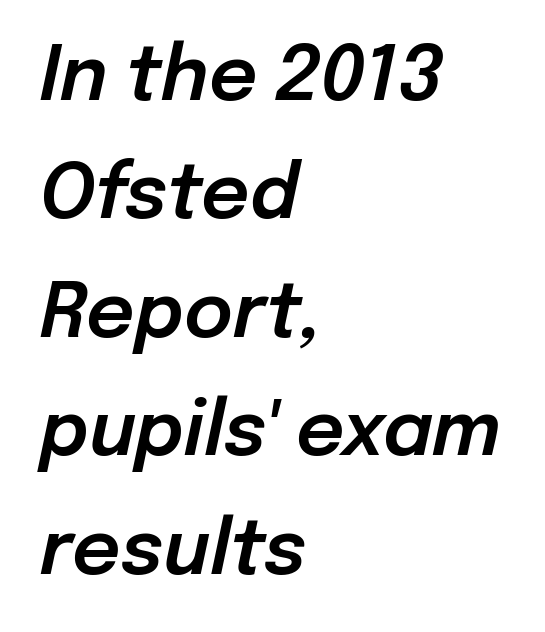
{"italic": "yes", "lean": "right", "slant_degrees": 12, "width": "normal", "stroke_contrast": "low", "x_height": "medium", "monospaced": "no", "underline": "no", "align": "left", "line_spacing": "normal", "line_spacing_ratio": 1.58, "letter_spacing": "normal", "letter_spacing_em": 0.0, "glyph_px": 75}
